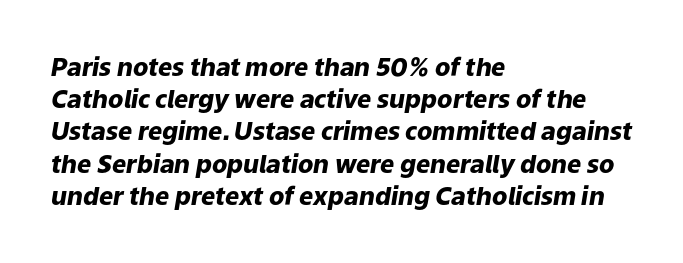
{"italic": "yes", "lean": "right", "slant_degrees": 9, "bold": "yes", "underline": "no", "align": "left", "line_spacing": "normal", "line_spacing_ratio": 1.29, "letter_spacing": "normal", "letter_spacing_em": 0.0, "glyph_px": 25}
